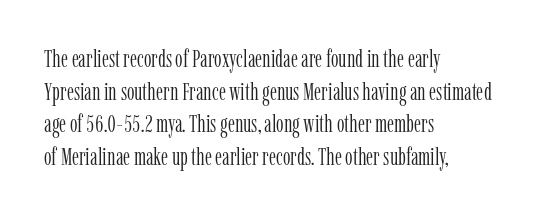
Plain, unruled lines of type. Ordinary non-slanted type is in use. Does extra space separate the letters? No, they use regular spacing. This is not heavy type; no bold has been used. These lines sit exactly where default settings would place them. Reading down the block, your eye returns to a fixed left position each line.
